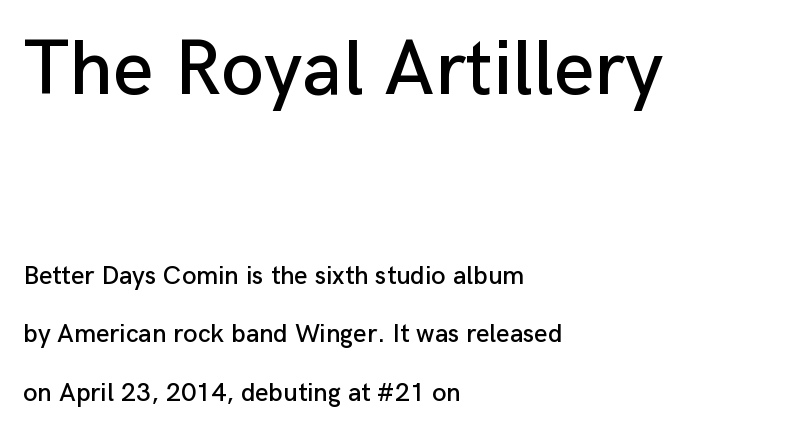
The image shows 78 px sans-serif type, upright; set left-aligned, loose line spacing (2.24x), normal letter spacing, not underlined; the first (top) block is 3.0x larger; low stroke contrast and a medium x-height.
